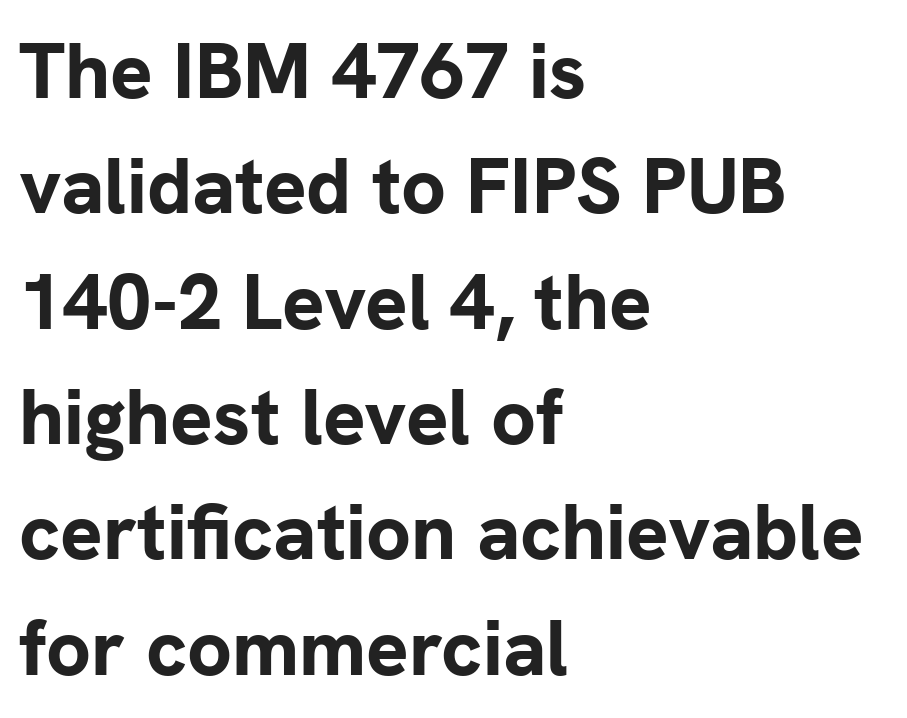
{"serif": "no", "italic": "no", "bold": "yes", "weight": "bold", "width": "normal", "stroke_contrast": "low", "x_height": "medium", "monospaced": "no", "underline": "no", "align": "left", "line_spacing": "normal", "line_spacing_ratio": 1.46, "letter_spacing": "normal", "letter_spacing_em": 0.0, "glyph_px": 79}
